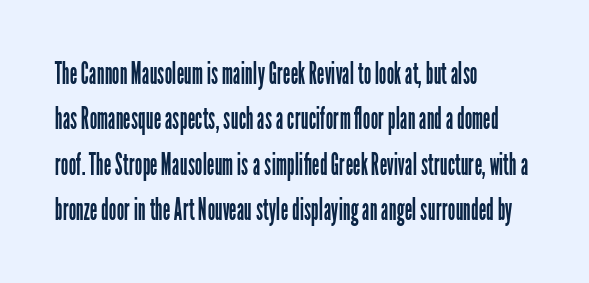
{"serif": "no", "italic": "no", "bold": "no", "weight": "regular", "width": "condensed", "stroke_contrast": "low", "x_height": "medium", "monospaced": "no", "underline": "no", "align": "left", "line_spacing": "normal", "line_spacing_ratio": 1.51, "letter_spacing": "normal", "letter_spacing_em": 0.0, "glyph_px": 30}
